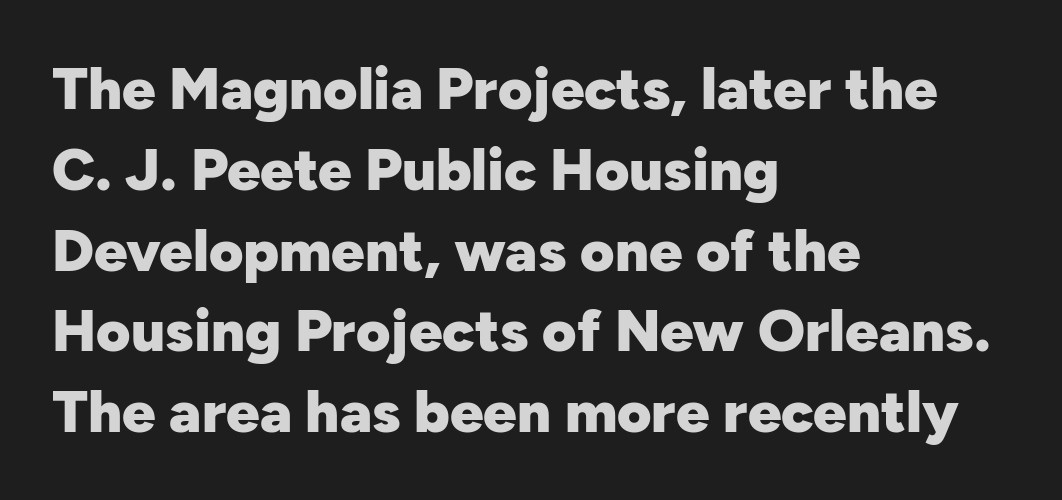
Are there feet on the stems? There aren't — it's a sans. Tracking here is standard; glyphs follow each other at the usual distance. Underline: absent. These lines are rendered in a variable-pitch font.
